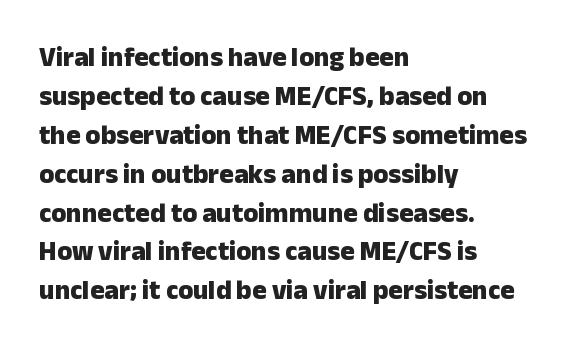
Q: Is the text bold? A: Yes.
Q: Is the text italic (slanted)? A: No, it is upright.
Q: Is the text underlined? A: No.
Q: How is the paragraph aligned? A: Left-aligned.
Q: Is the spacing between letters normal or unusually wide? A: Normal.
Q: Is the spacing between lines tight, normal or loose? A: Normal.
